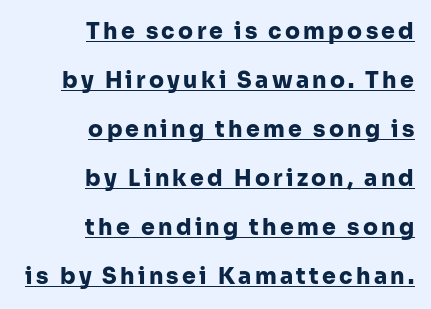
Somebody hit Ctrl+U on this one — the words are underlined. The leading is generous, giving the passage an open texture. This is roman type, the default non-slanted kind. Which margin do the lines hug? The right one — the left edge is uneven. Chunky letters — that's bold for sure.
